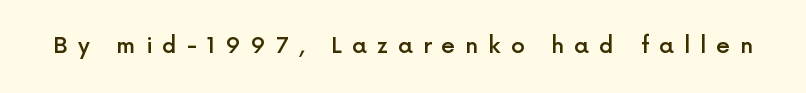
The image shows 22 px text type, upright; set unusually wide letter spacing (+0.46 em), not underlined.
